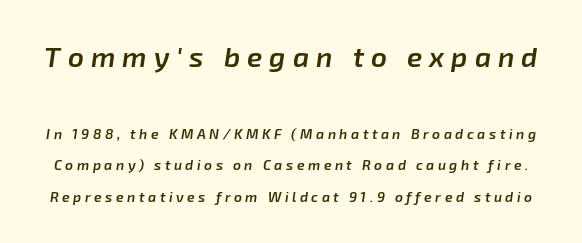
The image shows 28 px semibold type, italic (leaning right); set loose line spacing (2.26x), unusually wide letter spacing (+0.25 em), not underlined; the first (top) block is 2.0x larger; low stroke contrast and a medium x-height.
